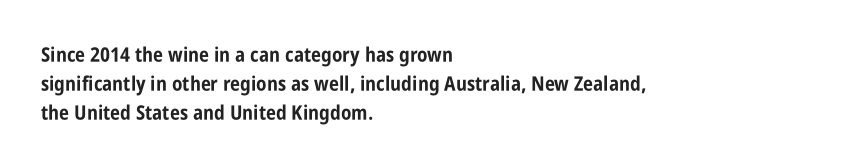
{"italic": "no", "bold": "yes", "underline": "no", "align": "left", "line_spacing": "normal", "line_spacing_ratio": 1.44, "letter_spacing": "normal", "letter_spacing_em": 0.0, "glyph_px": 20}
